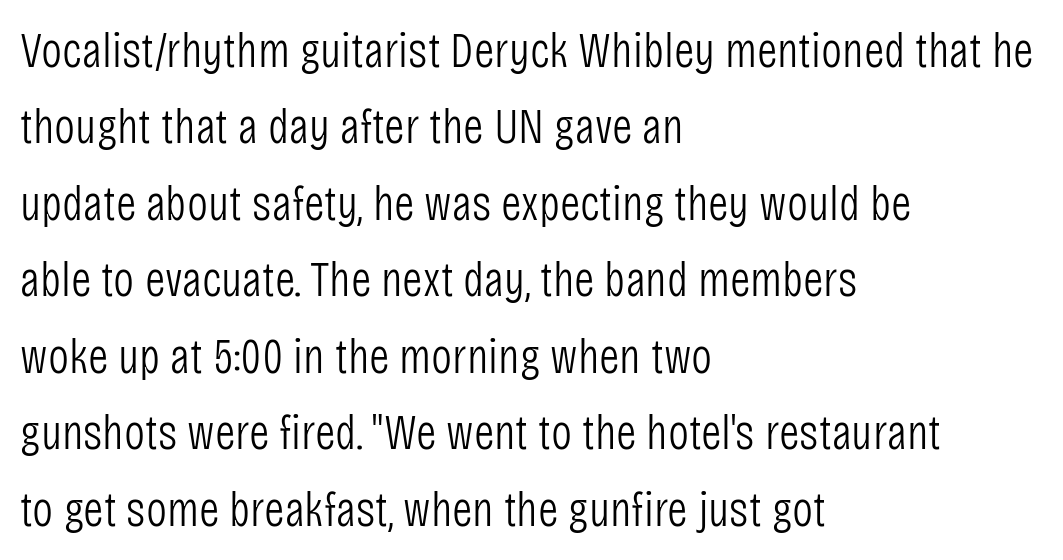
Does the leading feel generous? No, just average. The specimen reads as upright at a glance. The type is set solid horizontally, with unmodified tracking. The ragged edge is on the right, which tells us the setting is flush left. Stems and bowls with no extra thickness — not bold. The characters display no serif detailing; their extremities are plain.
